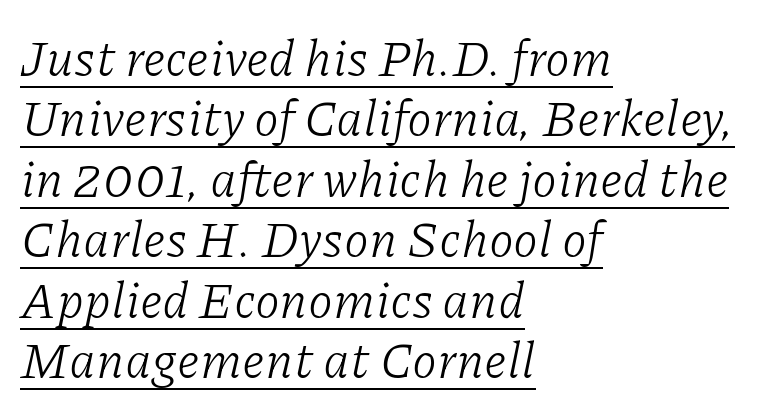
{"serif": "yes", "italic": "yes", "lean": "right", "slant_degrees": 11, "bold": "no", "weight": "light", "width": "normal", "stroke_contrast": "low", "x_height": "medium", "monospaced": "no", "underline": "yes", "align": "left", "line_spacing_ratio": 1.21, "letter_spacing": "normal", "letter_spacing_em": 0.0, "glyph_px": 50}
